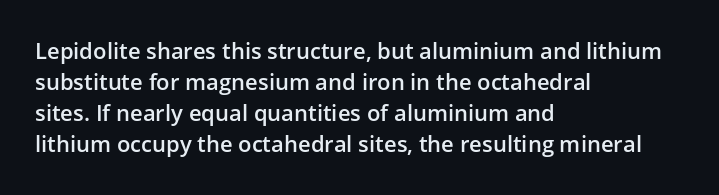
Does extra space separate the letters? No, they use regular spacing. Italic? Not at all — the glyphs are vertical. Notice how the passage keeps a crisp vertical edge on the left only. In terms of leading, this rendering sits right in the middle.
